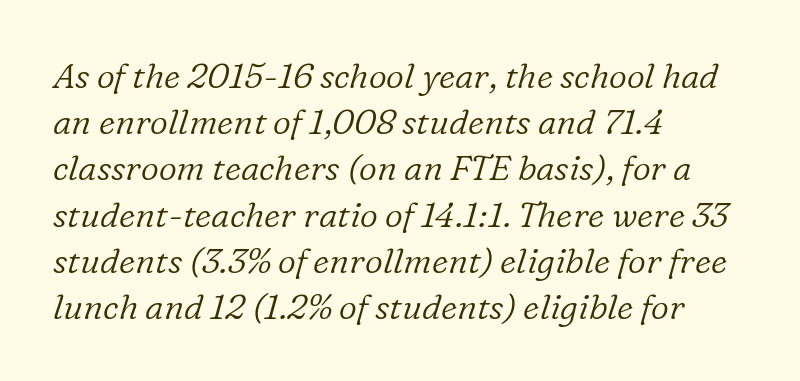
{"serif": "yes", "italic": "yes", "lean": "right", "slant_degrees": 16, "bold": "no", "weight": "light", "width": "normal", "stroke_contrast": "low", "x_height": "medium", "monospaced": "no", "underline": "no", "align": "left", "line_spacing": "normal", "line_spacing_ratio": 1.32, "letter_spacing": "normal", "letter_spacing_em": 0.0, "glyph_px": 35}
